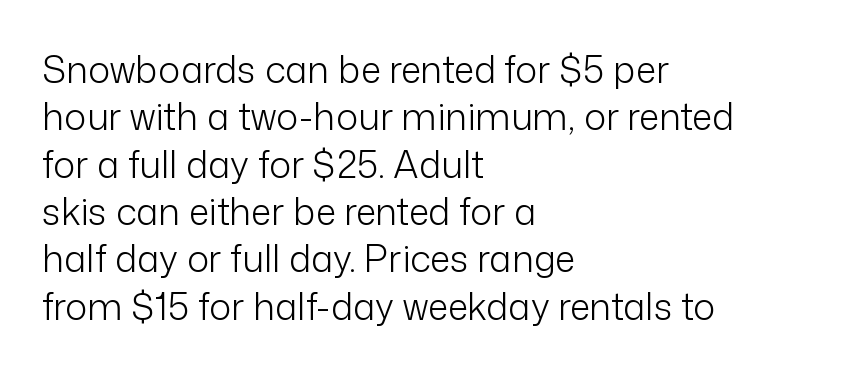
Q: Is the text bold? A: No.
Q: Is the text italic (slanted)? A: No, it is upright.
Q: Is the typeface a serif or a sans-serif typeface? A: Sans-serif.
Q: Is the text underlined? A: No.
Q: How is the paragraph aligned? A: Left-aligned.
Q: Is the spacing between letters normal or unusually wide? A: Normal.
Q: Is the spacing between lines tight, normal or loose? A: Normal.
Q: Width (condensed, normal, or wide)? A: Normal.
Q: Stroke contrast? A: Low.
Q: x-height? A: Medium.
Q: Monospaced? A: No.
